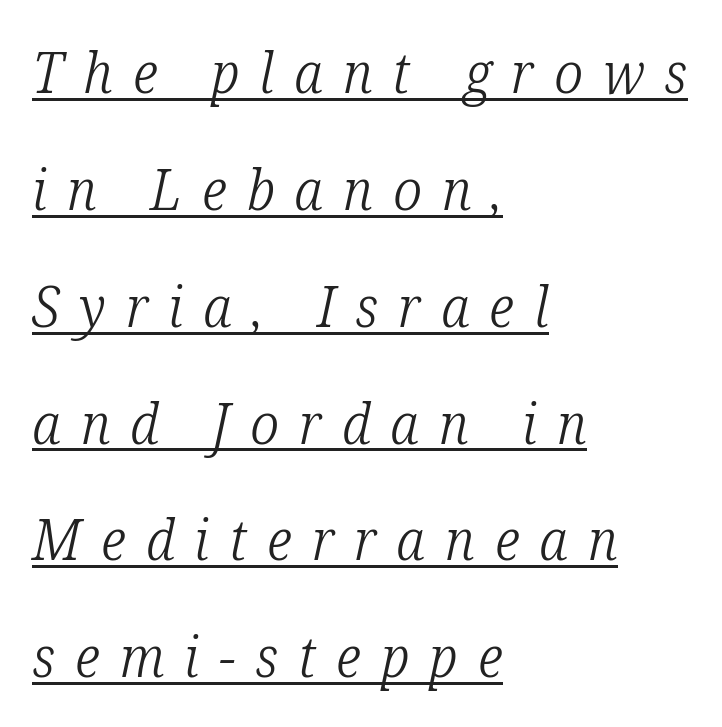
Observe the wide spacing: letters keep a clear distance from each other. Decoration check: the copy is underlined. Typographically, this falls in the serif category. The rendering anchors every line to the left-hand side. What's the leading like? Stretched, with rows far apart.
